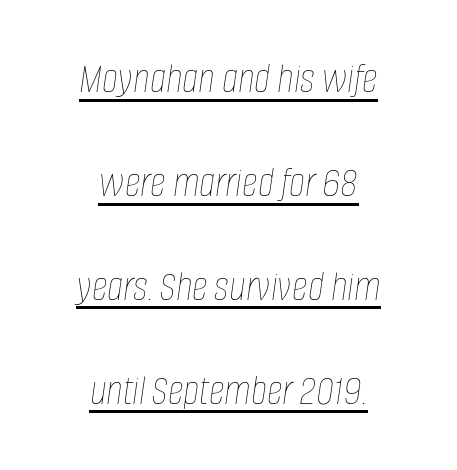
The image shows 44 px thin, condensed type, italic (leaning right); set centered, loose line spacing (2.36x), normal letter spacing, underlined; low stroke contrast and a large x-height.
